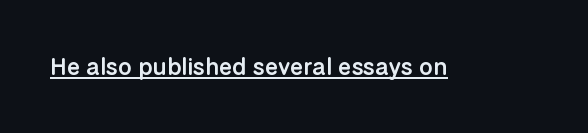
Q: Is the text bold? A: Semi-bold.
Q: Is the text italic (slanted)? A: No, it is upright.
Q: Is the text underlined? A: Yes.
Q: Is the spacing between letters normal or unusually wide? A: Normal.
